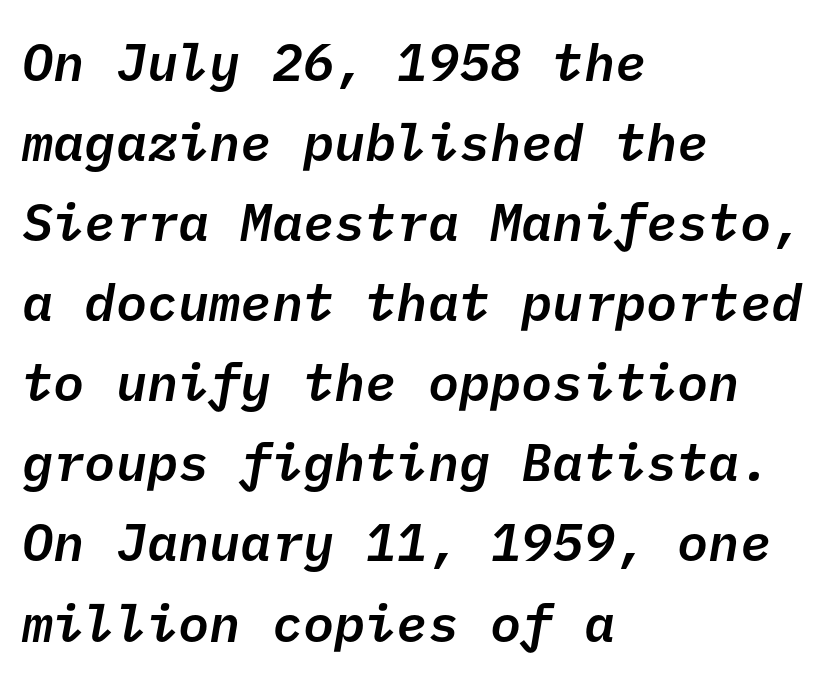
{"serif": "no", "bold": "semi", "weight": "semibold", "width": "normal", "stroke_contrast": "low", "x_height": "medium", "underline": "no", "align": "left", "line_spacing": "normal", "line_spacing_ratio": 1.54, "letter_spacing": "normal", "letter_spacing_em": 0.0, "glyph_px": 52}
